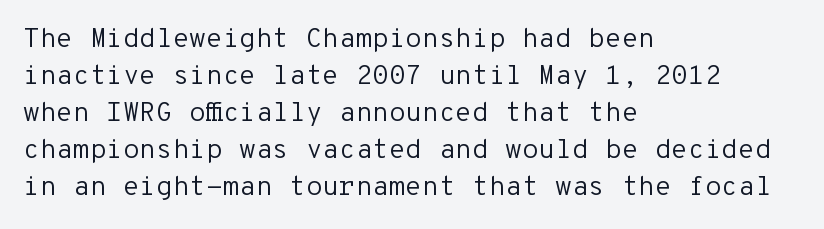
The image shows 27 px text type, upright; set left-aligned, normal line spacing (1.37x), normal letter spacing, not underlined.
